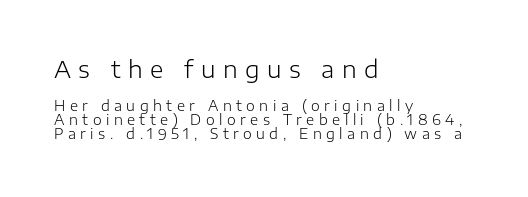
Q: Is the text bold? A: No.
Q: Is the text italic (slanted)? A: No, it is upright.
Q: Is the text underlined? A: No.
Q: How is the paragraph aligned? A: Left-aligned.
Q: Is the spacing between letters normal or unusually wide? A: Unusually wide.
Q: Is the spacing between lines tight, normal or loose? A: Tight.
Q: Which block of text is set in a larger size, the first (top) or the second (bottom)? A: The first (top) one.
